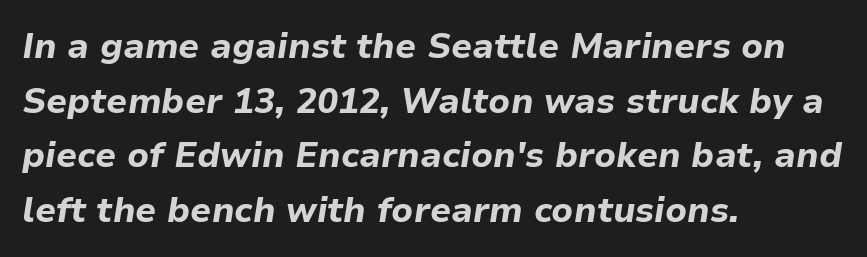
The image shows 35 px bold type, italic (leaning right); set left-aligned, normal line spacing (1.56x), normal letter spacing, not underlined; low stroke contrast and a medium x-height.
